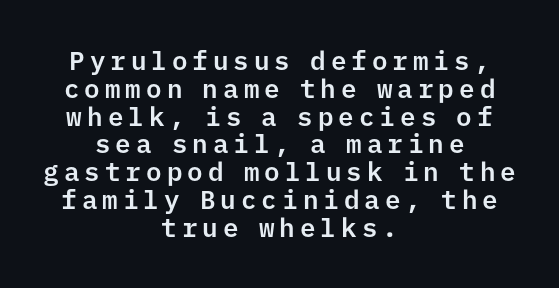
Q: Is the text italic (slanted)? A: No, it is upright.
Q: Is the text underlined? A: No.
Q: How is the paragraph aligned? A: Centered.
Q: Is the spacing between lines tight, normal or loose? A: Tight.
